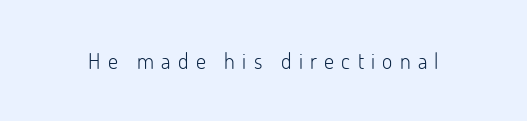
The image shows 22 px text type, upright; set unusually wide letter spacing (+0.33 em), not underlined.
